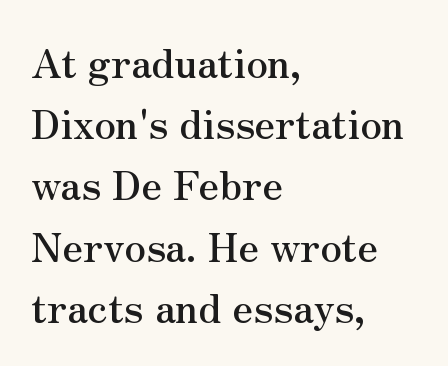
{"serif": "yes", "italic": "no", "width": "normal", "stroke_contrast": "medium", "x_height": "small", "monospaced": "no", "underline": "no", "align": "left", "line_spacing": "normal", "line_spacing_ratio": 1.53, "letter_spacing": "normal", "letter_spacing_em": 0.0, "glyph_px": 40}
